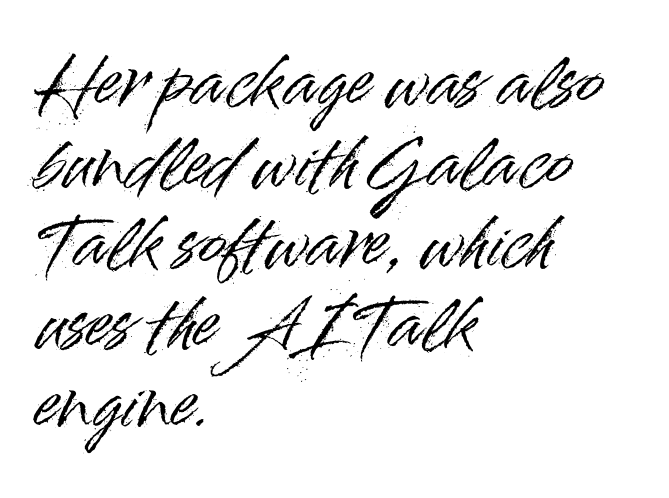
Visually the block forms a straight wall on the left and a jagged coastline on the right. Is this a fixed-width face? No — the glyphs have proportional, varying widths. This rendering leaves character spacing at its baseline value. Font category for this specimen: sans-serif.
